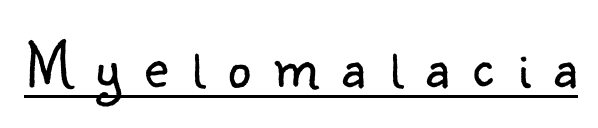
Is this a fixed-width face? No — the glyphs have proportional, varying widths. How are the letters spaced? Widely, with obvious added tracking. Ascenders rise straight up at ninety degrees. This reads as an unemphasized weight, regular at the heaviest. The designer went with a sans here, leaving each stem footless.
